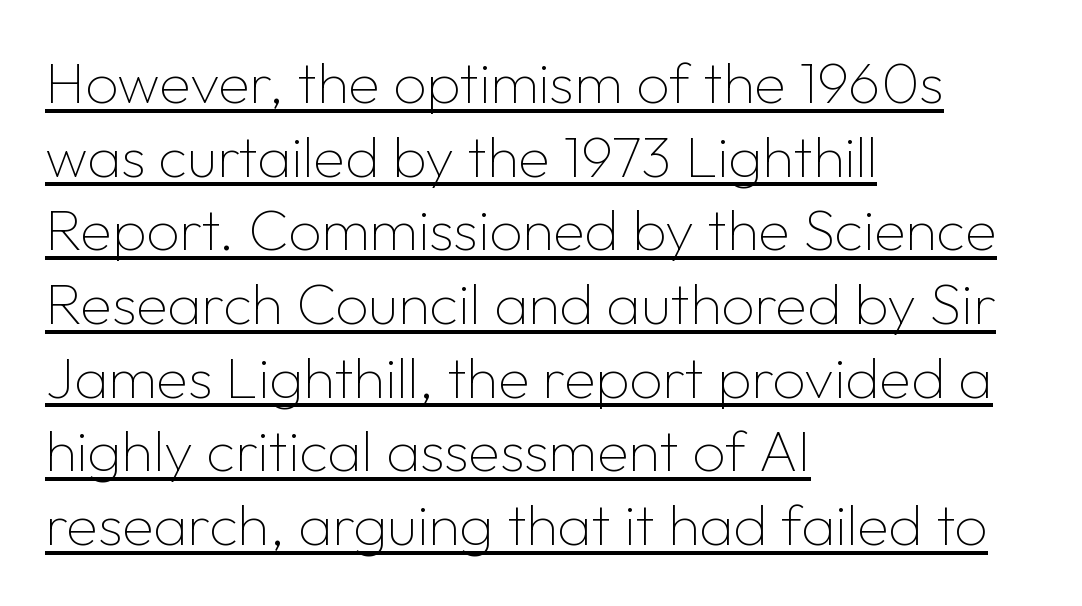
The image shows 58 px thin sans-serif type, upright; set left-aligned, normal line spacing (1.27x), normal letter spacing, underlined; low stroke contrast and a medium x-height.
